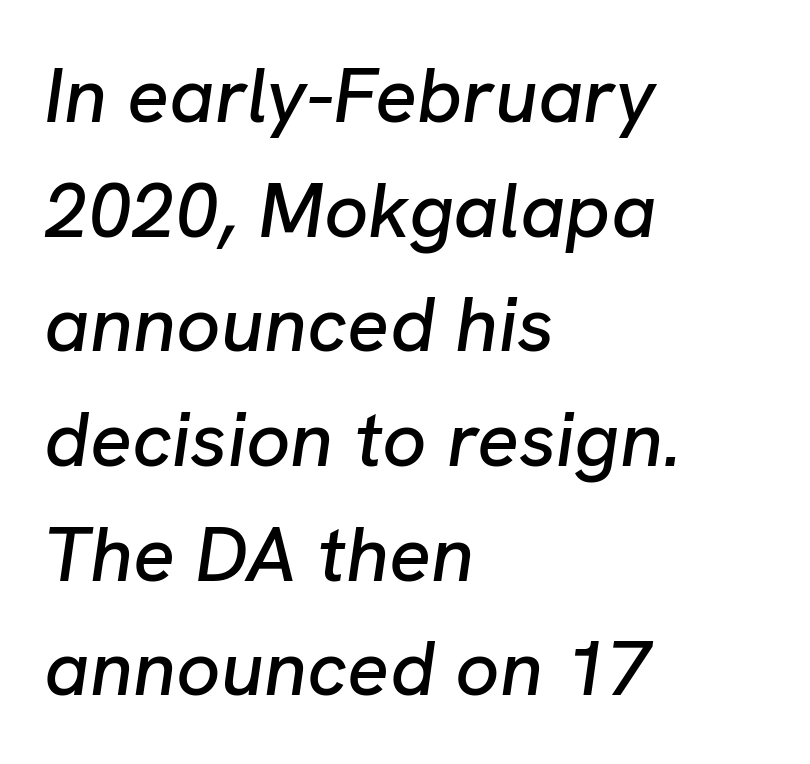
The designer left line spacing at the default. Yep, that's italic — everything's leaning. Looks like regular typesetting: each glyph gets only the width it needs. This sample is left-justified, so line endings fall wherever the words run out.
